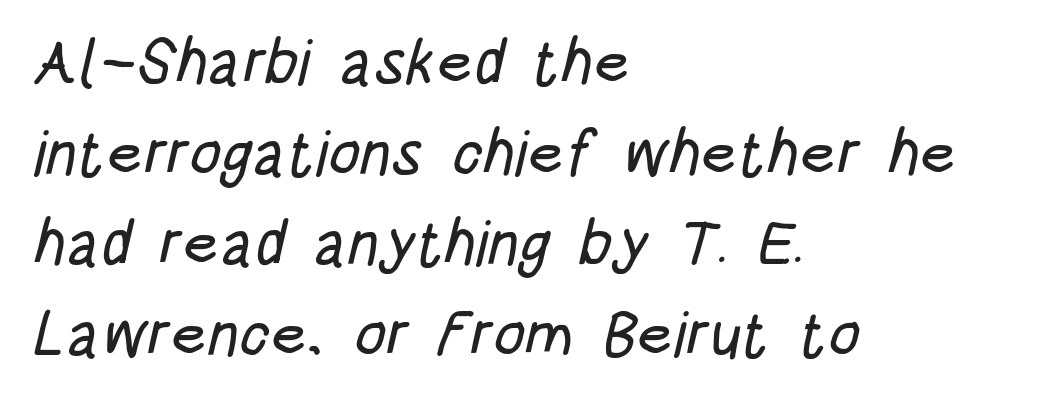
Underlining? Definitely not there. How are the letters spaced? Ordinarily, with no added tracking. To sum up the face: it is a sans, with no serifs. Varying glyph widths throughout — classic text-font behaviour. Does the copy run flush right? No — it runs flush left. The rendering uses a moderate line-height, typical for paragraphs.
